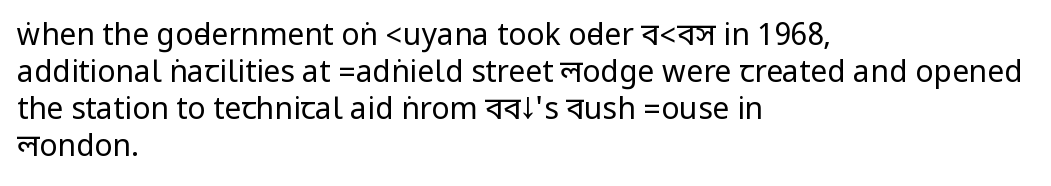
{"serif": "no", "italic": "no", "bold": "no", "weight": "regular", "width": "condensed", "stroke_contrast": "low", "underline": "no", "align": "left", "line_spacing_ratio": 1.23, "letter_spacing": "normal", "letter_spacing_em": 0.0, "glyph_px": 30}
